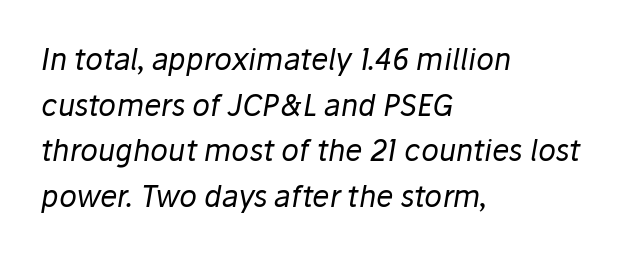
The weight would be labelled regular, book, light, or lighter still. Quick note: interline space is typical. These lines were composed using italics. Short note: letters normally spaced. Casual observation: everything's shoved over to the left. Spacing verdict: proportional, widths tailored to each character.
